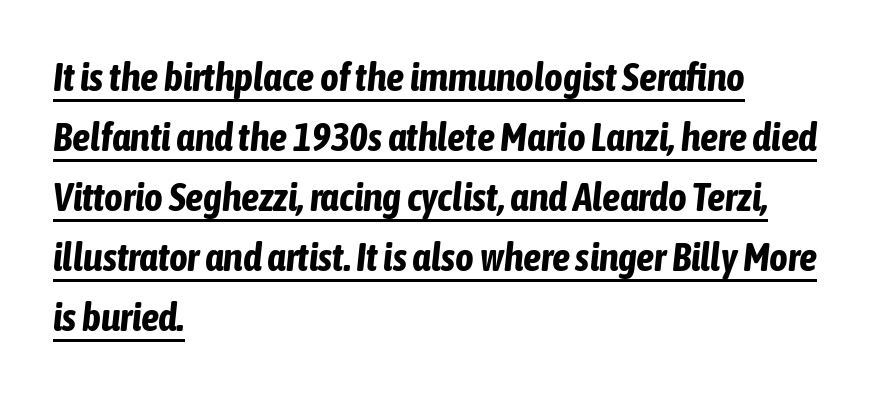
Q: Is the text bold? A: Yes.
Q: Is the text italic (slanted)? A: Yes, it leans right by about 6 degrees.
Q: Is the text underlined? A: Yes.
Q: How is the paragraph aligned? A: Left-aligned.
Q: Is the spacing between letters normal or unusually wide? A: Normal.
Q: Is the spacing between lines tight, normal or loose? A: Normal.
Q: Width (condensed, normal, or wide)? A: Condensed.
Q: Stroke contrast? A: Low.
Q: x-height? A: Medium.
Q: Monospaced? A: No.
